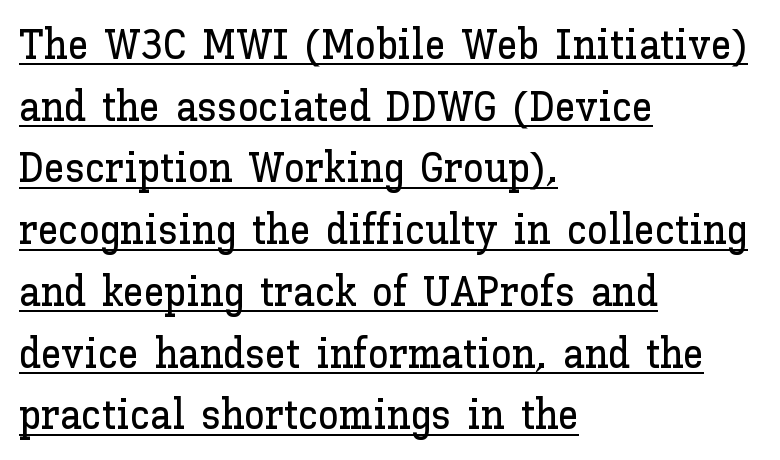
The image shows 42 px text type, upright; set left-aligned, normal line spacing (1.47x), normal letter spacing, underlined; low stroke contrast and a medium x-height.
